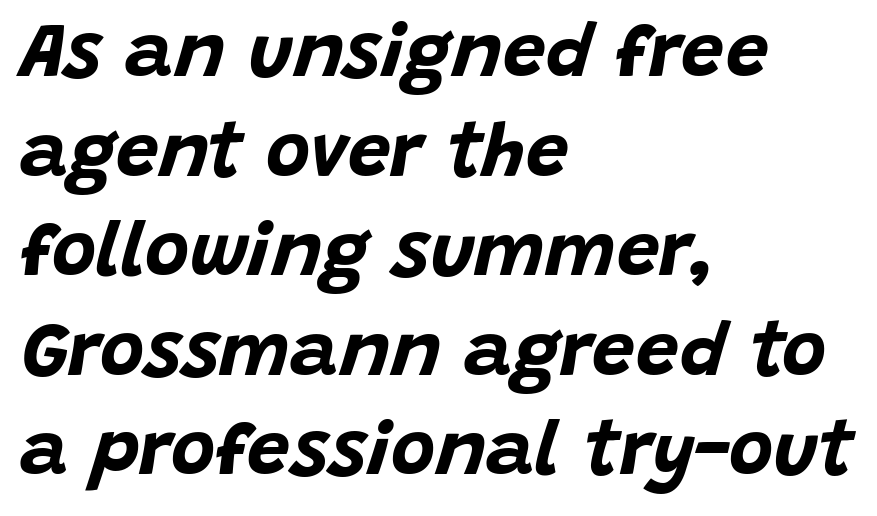
Q: Is the text bold? A: Yes.
Q: Is the text italic (slanted)? A: Yes, it leans right by about 15 degrees.
Q: Is the text underlined? A: No.
Q: How is the paragraph aligned? A: Left-aligned.
Q: Is the spacing between letters normal or unusually wide? A: Normal.
Q: Is the spacing between lines tight, normal or loose? A: Normal.
Q: Width (condensed, normal, or wide)? A: Normal.
Q: Stroke contrast? A: Low.
Q: x-height? A: Large.
Q: Monospaced? A: No.
